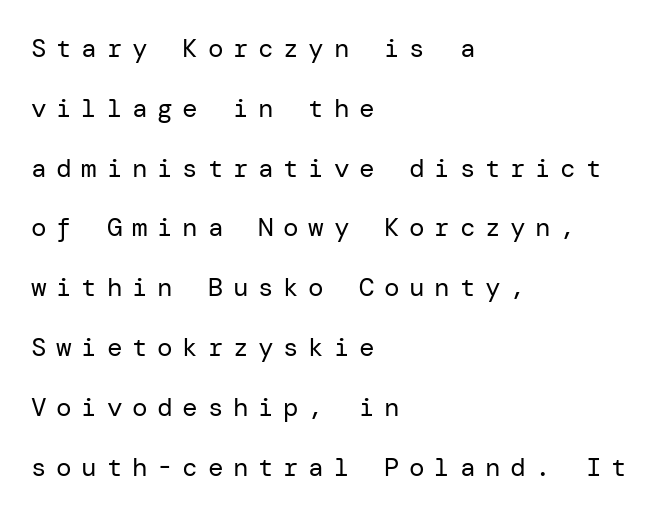
{"italic": "no", "bold": "no", "underline": "no", "align": "left", "line_spacing": "loose", "line_spacing_ratio": 2.3, "letter_spacing": "wide", "letter_spacing_em": 0.37, "glyph_px": 26}
